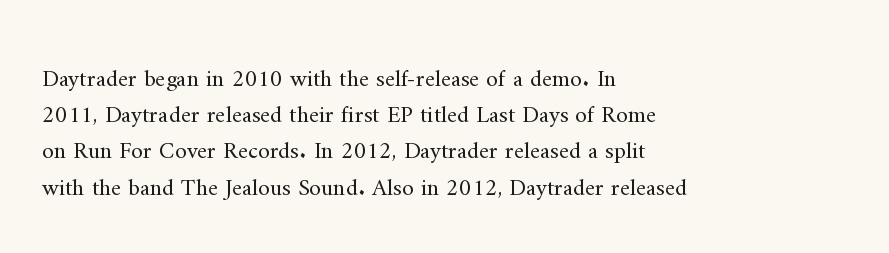
Default kerning and tracking; the words read as compact shapes. Tall strokes in this sample are plumb rather than angled. This rendering uses left alignment, leaving the right contour irregular. Students, observe: this is what conventionally led text looks like. Each stroke keeps to a modest, everyday thickness or less. Honestly, there is no underline to notice here at all.
